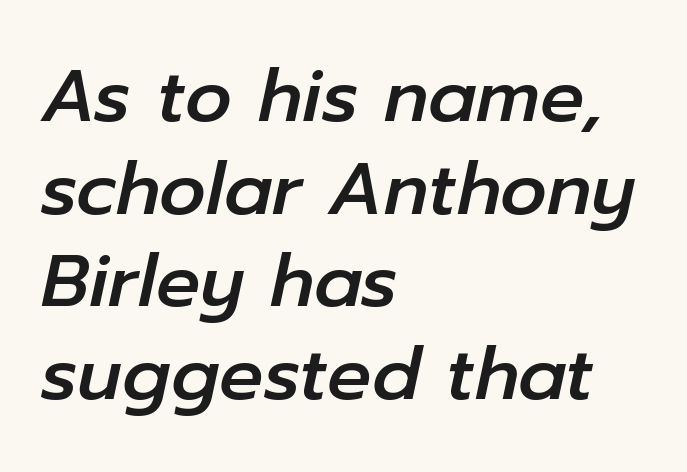
{"italic": "yes", "lean": "right", "slant_degrees": 12, "width": "normal", "stroke_contrast": "low", "x_height": "medium", "monospaced": "no", "underline": "no", "align": "left", "line_spacing": "normal", "line_spacing_ratio": 1.27, "letter_spacing": "normal", "letter_spacing_em": 0.0, "glyph_px": 73}
